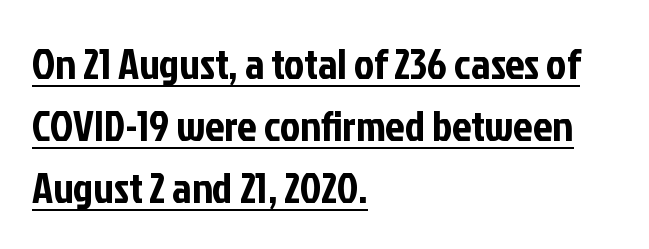
Q: Is the text italic (slanted)? A: No, it is upright.
Q: Is the typeface a serif or a sans-serif typeface? A: Sans-serif.
Q: Is the text underlined? A: Yes.
Q: How is the paragraph aligned? A: Left-aligned.
Q: Is the spacing between letters normal or unusually wide? A: Normal.
Q: Is the spacing between lines tight, normal or loose? A: Normal.
Q: Width (condensed, normal, or wide)? A: Condensed.
Q: Stroke contrast? A: Low.
Q: x-height? A: Medium.
Q: Monospaced? A: No.
